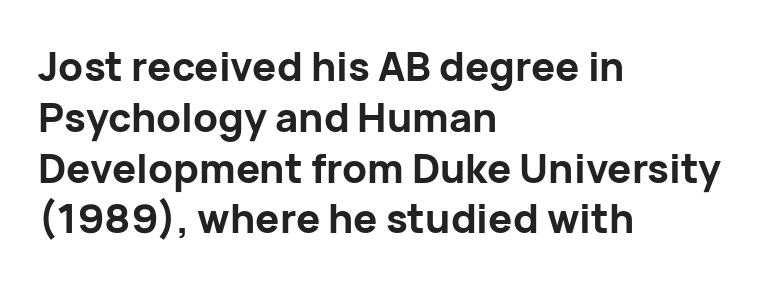
Honestly, the letter spacing is just normal — you wouldn't notice it. Unmarked baselines from the first word to the last. Horizontal bands of white between lines are of average thickness. The face used here has the dense, thick strokes of a bold. The specimen reads as upright at a glance.
